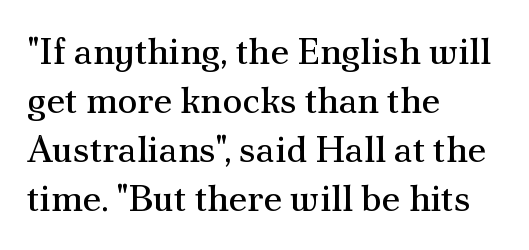
The image shows 37 px regular-weight serif type, upright; set left-aligned, normal line spacing (1.32x), normal letter spacing, not underlined; medium stroke contrast and a small x-height.
